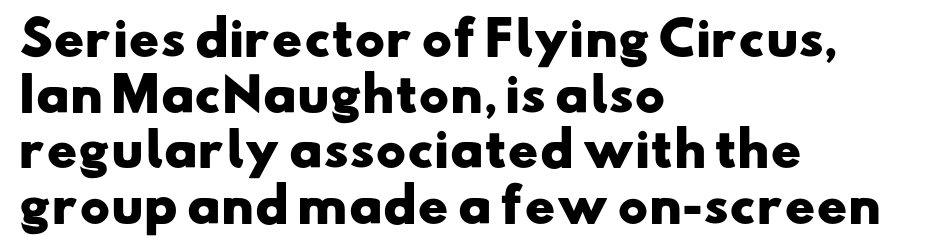
{"serif": "no", "bold": "yes", "weight": "heavy", "width": "wide", "stroke_contrast": "low", "x_height": "small", "monospaced": "no", "underline": "no", "align": "left", "line_spacing_ratio": 1.21, "letter_spacing": "normal", "letter_spacing_em": 0.0, "glyph_px": 46}
